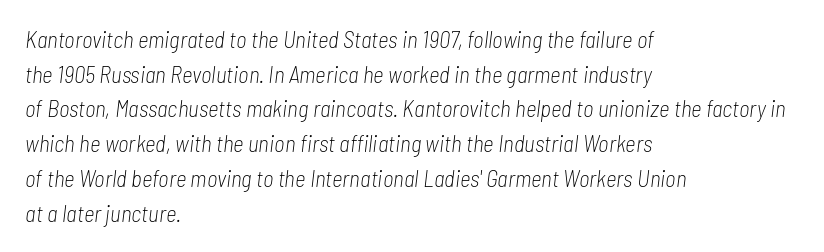
{"italic": "yes", "lean": "right", "slant_degrees": 7, "bold": "no", "underline": "no", "align": "left", "line_spacing": "normal", "line_spacing_ratio": 1.51, "letter_spacing": "normal", "letter_spacing_em": 0.0, "glyph_px": 23}
